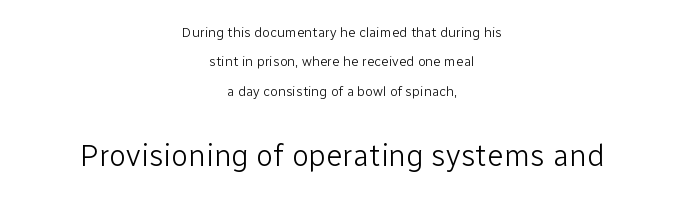
Q: Is the text bold? A: No.
Q: Is the text italic (slanted)? A: No, it is upright.
Q: Is the typeface a serif or a sans-serif typeface? A: Sans-serif.
Q: Is the text underlined? A: No.
Q: How is the paragraph aligned? A: Centered.
Q: Is the spacing between letters normal or unusually wide? A: Normal.
Q: Is the spacing between lines tight, normal or loose? A: Loose.
Q: Which block of text is set in a larger size, the first (top) or the second (bottom)? A: The second (bottom) one.
Q: Width (condensed, normal, or wide)? A: Normal.
Q: Stroke contrast? A: Low.
Q: x-height? A: Medium.
Q: Monospaced? A: No.
